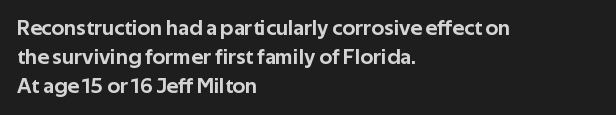
The image shows 22 px text type, upright; set left-aligned, normal line spacing (1.31x), normal letter spacing, not underlined.
